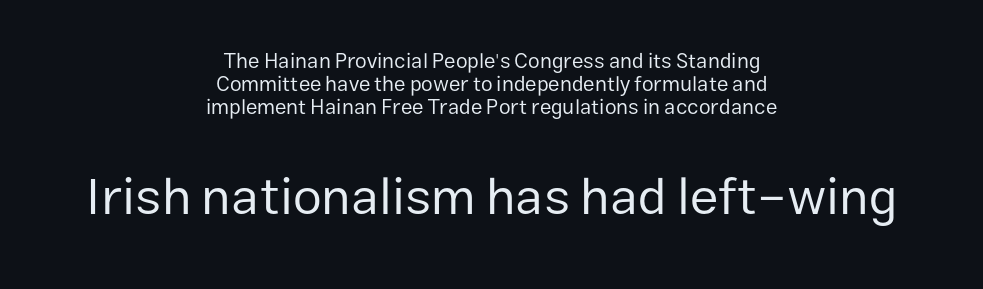
The image shows 52 px regular-weight sans-serif type, upright; set centered, tight line spacing (1.09x), normal letter spacing, not underlined; the second (bottom) block is 2.48x larger; low stroke contrast and a medium x-height.
